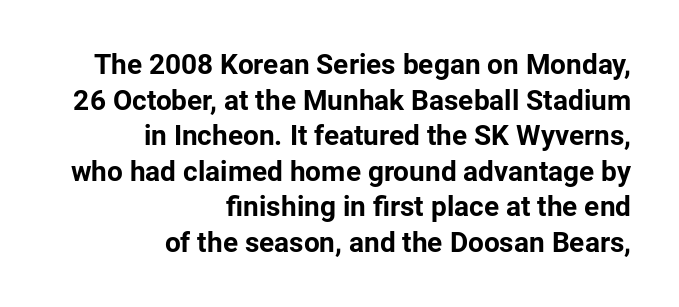
{"serif": "no", "italic": "no", "bold": "yes", "weight": "bold", "width": "normal", "stroke_contrast": "low", "x_height": "medium", "monospaced": "no", "underline": "no", "align": "right", "line_spacing": "normal", "line_spacing_ratio": 1.27, "letter_spacing": "normal", "letter_spacing_em": 0.0, "glyph_px": 28}
